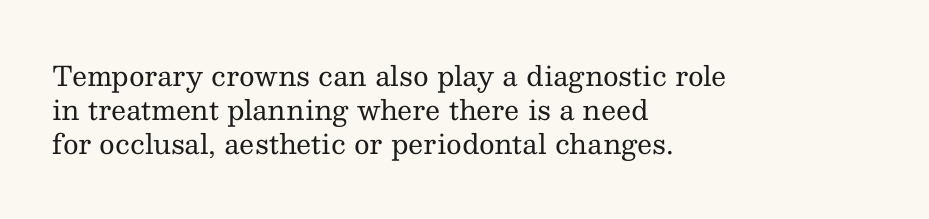
Q: Is the text bold? A: No.
Q: Is the text italic (slanted)? A: No, it is upright.
Q: Is the text underlined? A: No.
Q: How is the paragraph aligned? A: Left-aligned.
Q: Is the spacing between letters normal or unusually wide? A: Normal.
Q: Is the spacing between lines tight, normal or loose? A: Normal.
